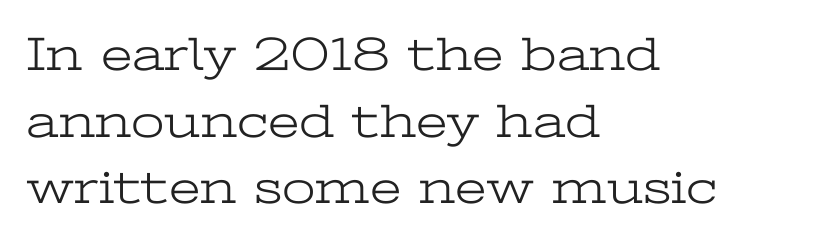
The typeface chosen for these lines features serifs. When letters stand straight like this, we call the style roman or upright. Note the varied advance widths — an 'i' is clearly narrower than an 'm'. The tracking reads as untouched default to a designer's eye.
